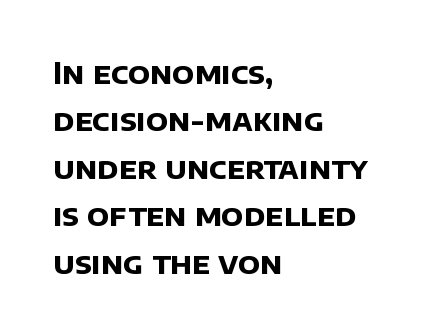
Q: Is the text bold? A: Yes.
Q: Is the typeface a serif or a sans-serif typeface? A: Sans-serif.
Q: Is the text underlined? A: No.
Q: How is the paragraph aligned? A: Left-aligned.
Q: Is the spacing between letters normal or unusually wide? A: Normal.
Q: Is the spacing between lines tight, normal or loose? A: Normal.
Q: Width (condensed, normal, or wide)? A: Normal.
Q: Stroke contrast? A: Low.
Q: x-height? A: Large.
Q: Monospaced? A: No.
